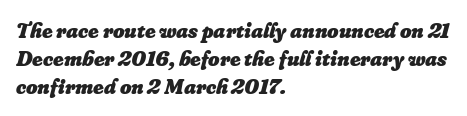
Q: Is the text bold? A: Yes.
Q: Is the text italic (slanted)? A: Yes, it leans right by about 16 degrees.
Q: Is the text underlined? A: No.
Q: How is the paragraph aligned? A: Left-aligned.
Q: Is the spacing between letters normal or unusually wide? A: Normal.
Q: Is the spacing between lines tight, normal or loose? A: Normal.
